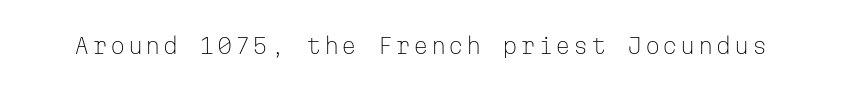
{"italic": "no", "bold": "no", "underline": "no", "glyph_px": 22}
